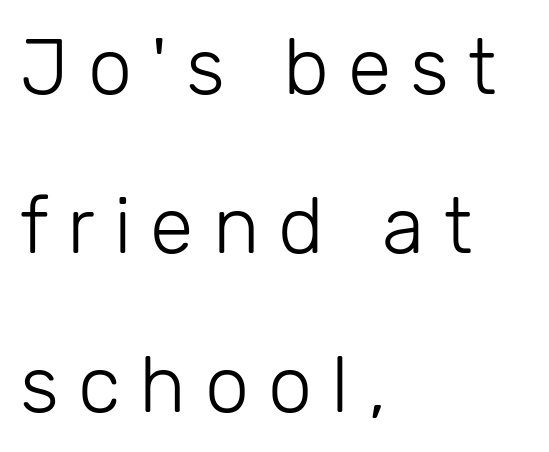
The image shows 79 px light sans-serif type, upright; set left-aligned, loose line spacing (2.01x), unusually wide letter spacing (+0.24 em), not underlined; low stroke contrast and a medium x-height.
